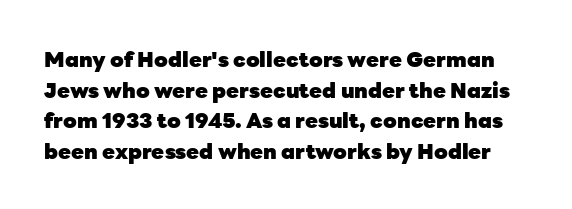
The vertical gap from one line to the next is medium. There is no visible air inserted between adjacent glyphs. Designer's note — italics off, roman on. Every letter is thick-stroked: bold, no question. Unmarked baselines from the first word to the last.
